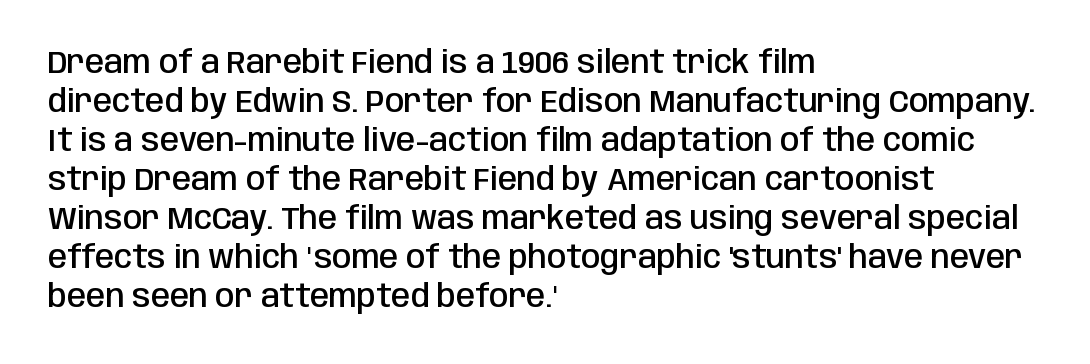
Q: Is the text bold? A: Semi-bold.
Q: Is the text italic (slanted)? A: No, it is upright.
Q: Is the typeface a serif or a sans-serif typeface? A: Sans-serif.
Q: Is the text underlined? A: No.
Q: How is the paragraph aligned? A: Left-aligned.
Q: Is the spacing between letters normal or unusually wide? A: Normal.
Q: Is the spacing between lines tight, normal or loose? A: Normal.
Q: Width (condensed, normal, or wide)? A: Condensed.
Q: Stroke contrast? A: Low.
Q: x-height? A: Large.
Q: Monospaced? A: No.
